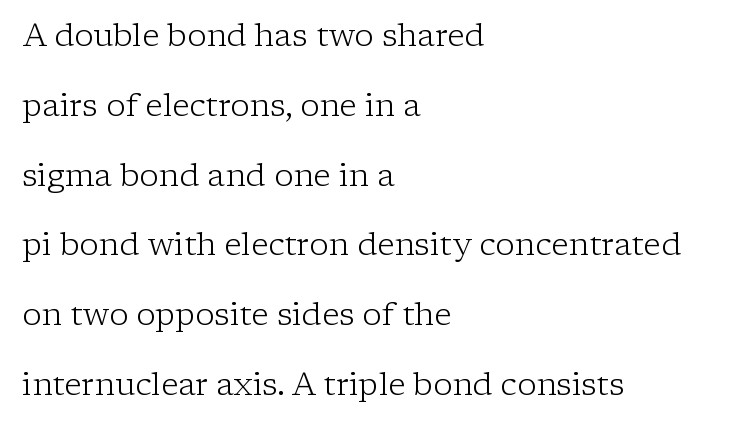
Is the type heavy? It reads as light-to-regular instead. Plain, unruled lines of type. Character widths vary here, with narrow letters taking less room than wide ones. Rows of type keep a wide berth in the vertical direction.
